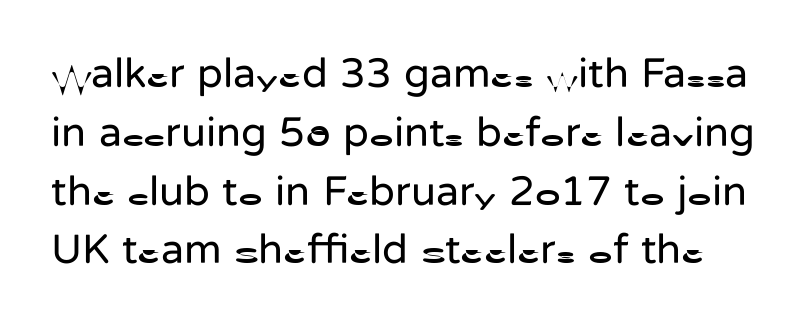
Q: Is the text bold? A: No.
Q: Is the text italic (slanted)? A: No, it is upright.
Q: Is the typeface a serif or a sans-serif typeface? A: Sans-serif.
Q: Is the text underlined? A: No.
Q: Is the spacing between letters normal or unusually wide? A: Normal.
Q: Is the spacing between lines tight, normal or loose? A: Normal.
Q: Width (condensed, normal, or wide)? A: Normal.
Q: Stroke contrast? A: Low.
Q: x-height? A: Medium.
Q: Monospaced? A: No.
